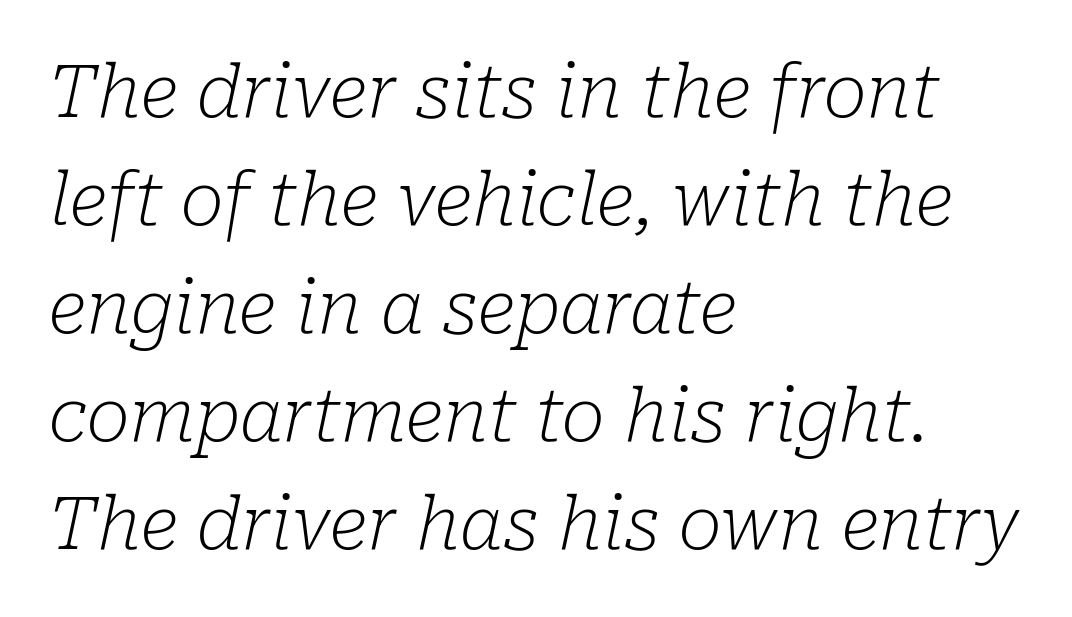
Each new line begins a customary step beneath the previous one. Looks like regular typesetting: each glyph gets only the width it needs. This rendering uses left alignment, leaving the right contour irregular. Stroke mass is kept to a normal reading level or below.
